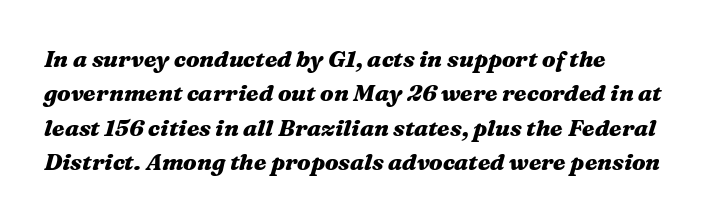
{"italic": "yes", "lean": "right", "slant_degrees": 16, "bold": "yes", "underline": "no", "align": "left", "line_spacing": "normal", "line_spacing_ratio": 1.5, "letter_spacing": "normal", "letter_spacing_em": 0.0, "glyph_px": 23}
